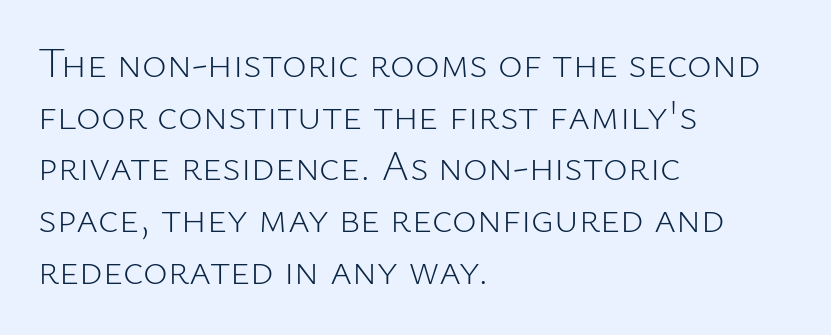
The image shows 42 px light sans-serif type, upright; set left-aligned, line spacing 1.23x, normal letter spacing, not underlined; low stroke contrast and a medium x-height.
